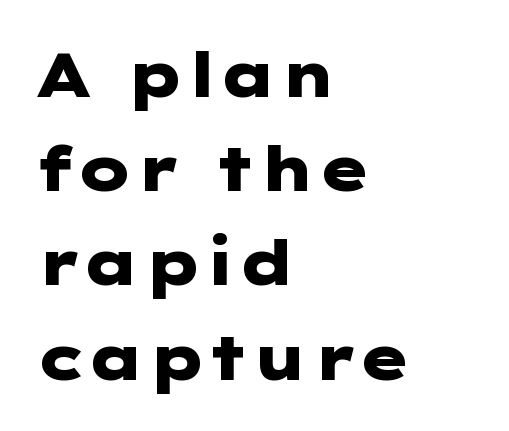
The image shows 62 px heavy, wide sans-serif type, upright; set left-aligned, normal line spacing (1.52x), normal letter spacing, not underlined; low stroke contrast and a medium x-height.
